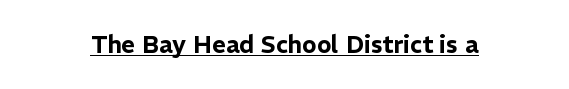
Q: Is the text italic (slanted)? A: No, it is upright.
Q: Is the text underlined? A: Yes.
Q: Is the spacing between letters normal or unusually wide? A: Normal.
